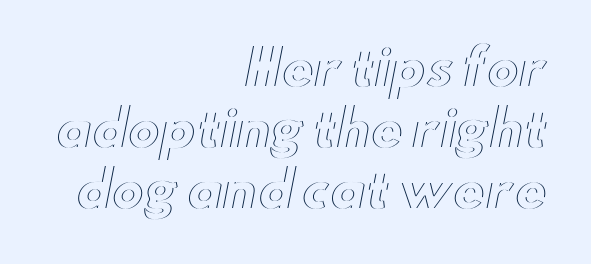
Q: Is the text italic (slanted)? A: Yes.
Q: Is the text underlined? A: No.
Q: How is the paragraph aligned? A: Right-aligned.
Q: Is the spacing between letters normal or unusually wide? A: Normal.
Q: Width (condensed, normal, or wide)? A: Wide.
Q: x-height? A: Small.
Q: Monospaced? A: No.
